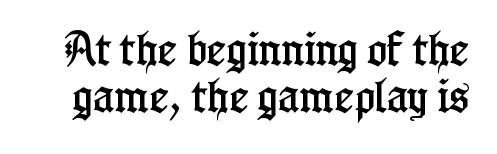
The image shows 37 px condensed serif type, upright; set normal line spacing (1.26x), normal letter spacing, not underlined; low stroke contrast and a medium x-height.
